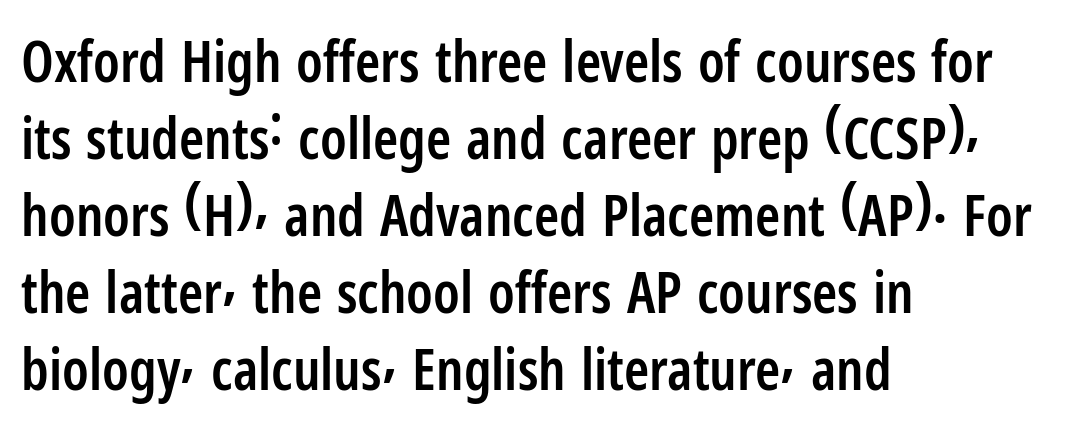
Notice the strokes are somewhat thickened but not fully heavy: this is a semibold. The letters advance in unequal steps, a hallmark of proportional type. The rows are spaced the way most documents space them. Inter-character spacing is left at the font's built-in metrics. To sum up the face: it is a sans, with no serifs.
